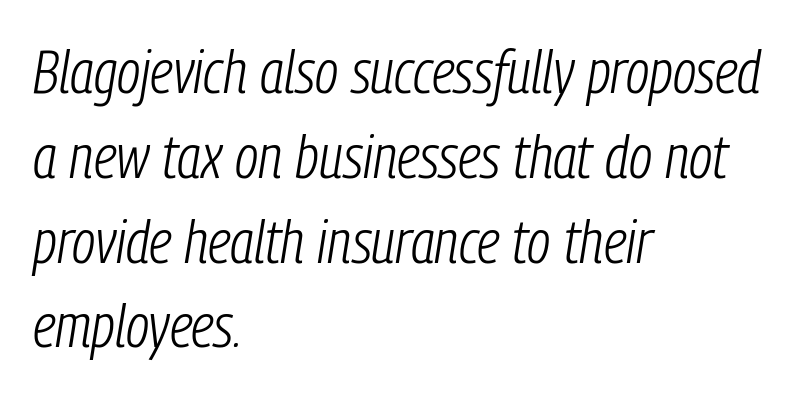
Q: Is the text bold? A: No.
Q: Is the text italic (slanted)? A: Yes, it leans right by about 9 degrees.
Q: Is the text underlined? A: No.
Q: How is the paragraph aligned? A: Left-aligned.
Q: Is the spacing between letters normal or unusually wide? A: Normal.
Q: Is the spacing between lines tight, normal or loose? A: Normal.
Q: Width (condensed, normal, or wide)? A: Condensed.
Q: Stroke contrast? A: Low.
Q: x-height? A: Medium.
Q: Monospaced? A: No.
